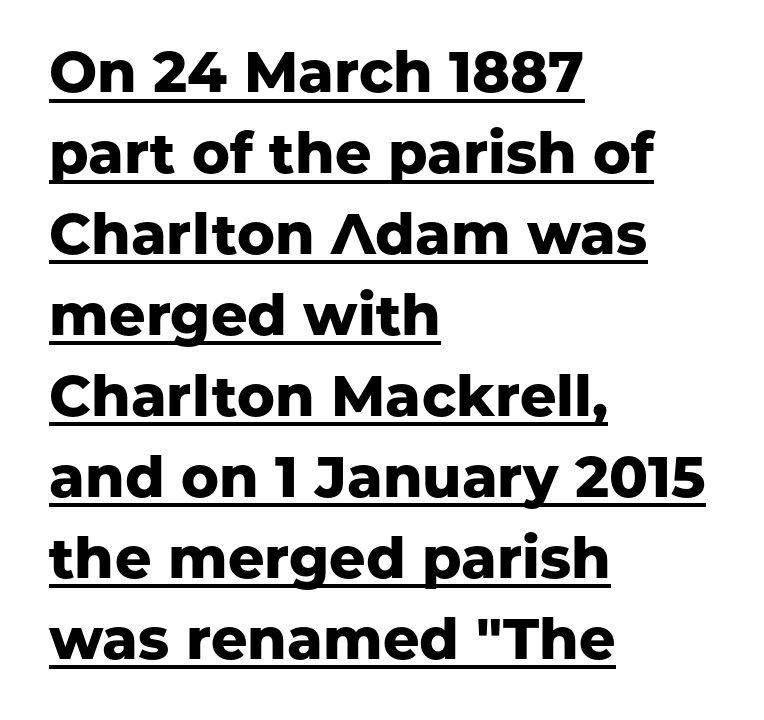
This is heavy type, rendered in bold. In terms of letterform style, serifs are entirely absent. Compared with a centered layout, this one pins lines to the left instead. The letterforms sit shoulder to shoulder at normal distance.
